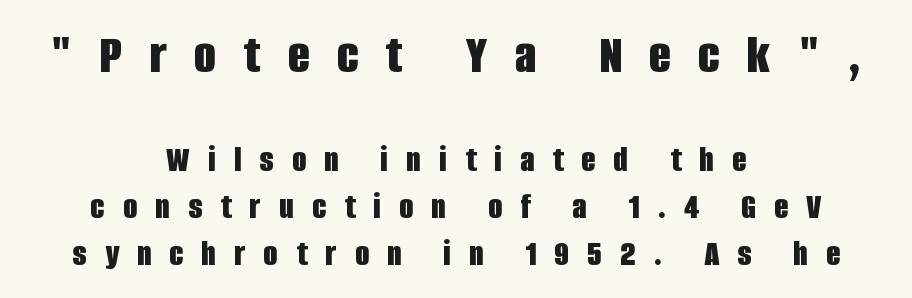
The area under the type is left untouched. The font is running at its bold setting. Every stem runs plumb, perpendicular to the baseline. Does extra space separate the letters? Yes, quite a lot of it. Do the characters align in a grid? No, the font is proportional. The compositor balanced each line on the midline.
